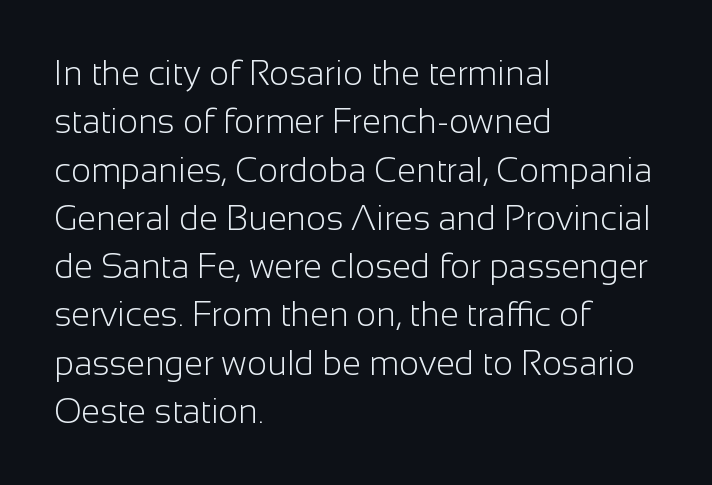
{"serif": "no", "italic": "no", "bold": "no", "weight": "light", "width": "normal", "stroke_contrast": "low", "x_height": "medium", "monospaced": "no", "underline": "no", "align": "left", "line_spacing": "normal", "line_spacing_ratio": 1.42, "letter_spacing": "normal", "letter_spacing_em": 0.0, "glyph_px": 34}
